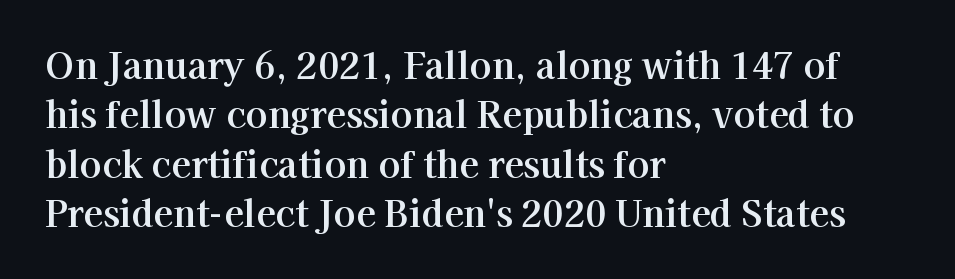
Q: Is the text italic (slanted)? A: No, it is upright.
Q: Is the typeface a serif or a sans-serif typeface? A: Serif.
Q: Is the text underlined? A: No.
Q: How is the paragraph aligned? A: Left-aligned.
Q: Is the spacing between letters normal or unusually wide? A: Normal.
Q: Is the spacing between lines tight, normal or loose? A: Normal.
Q: Width (condensed, normal, or wide)? A: Normal.
Q: Stroke contrast? A: High.
Q: x-height? A: Medium.
Q: Monospaced? A: No.
